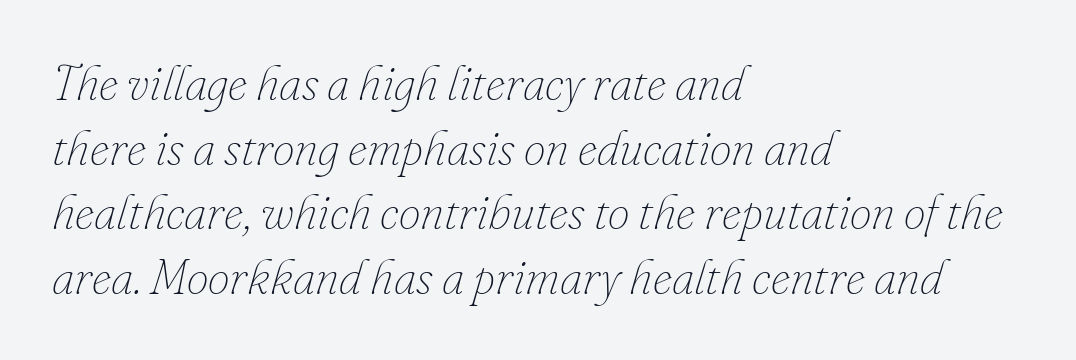
Each line starts at the same left margin while the right side varies. The letters advance in unequal steps, a hallmark of proportional type. Default kerning and tracking; the words read as compact shapes. Type without underlining.
